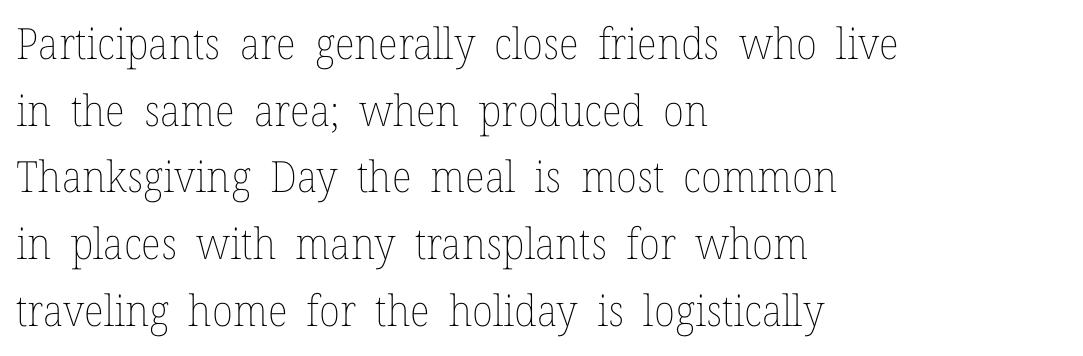
Q: Is the text bold? A: No.
Q: Is the text italic (slanted)? A: No, it is upright.
Q: Is the text underlined? A: No.
Q: How is the paragraph aligned? A: Left-aligned.
Q: Is the spacing between letters normal or unusually wide? A: Normal.
Q: Is the spacing between lines tight, normal or loose? A: Normal.
Q: Width (condensed, normal, or wide)? A: Normal.
Q: Stroke contrast? A: Low.
Q: x-height? A: Medium.
Q: Monospaced? A: No.
